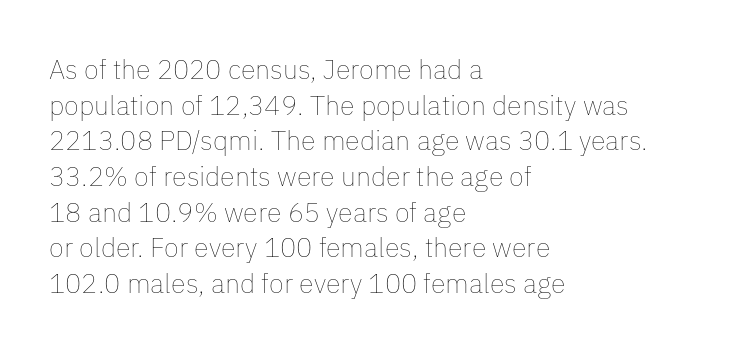
Q: Is the text bold? A: No.
Q: Is the text italic (slanted)? A: No, it is upright.
Q: Is the text underlined? A: No.
Q: How is the paragraph aligned? A: Left-aligned.
Q: Is the spacing between letters normal or unusually wide? A: Normal.
Q: Is the spacing between lines tight, normal or loose? A: Normal.
